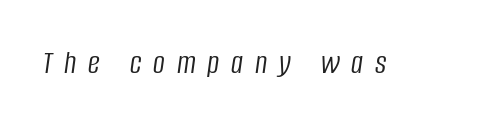
Q: Is the text bold? A: No.
Q: Is the text italic (slanted)? A: Yes, it leans right by about 8 degrees.
Q: Is the text underlined? A: No.
Q: Is the spacing between letters normal or unusually wide? A: Unusually wide.
Q: Width (condensed, normal, or wide)? A: Condensed.
Q: Stroke contrast? A: Low.
Q: x-height? A: Large.
Q: Monospaced? A: No.
